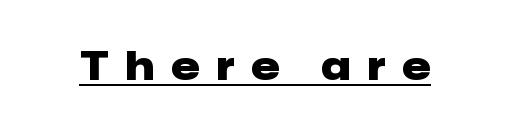
The image shows 40 px heavy sans-serif type, upright; set unusually wide letter spacing (+0.43 em), underlined; low stroke contrast and a medium x-height.
